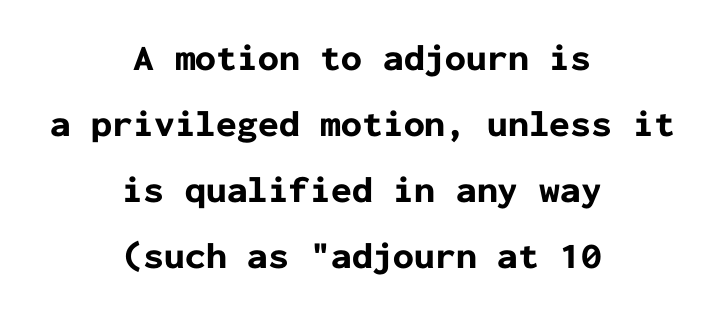
{"serif": "no", "italic": "no", "bold": "yes", "weight": "bold", "width": "normal", "stroke_contrast": "low", "x_height": "medium", "monospaced": "yes", "underline": "no", "align": "center", "line_spacing_ratio": 1.78, "letter_spacing": "normal", "letter_spacing_em": 0.0, "glyph_px": 37}
